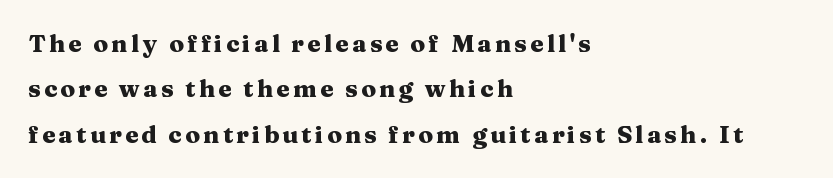
The image shows 24 px bold type, upright; set left-aligned, line spacing 1.89x, not underlined.
